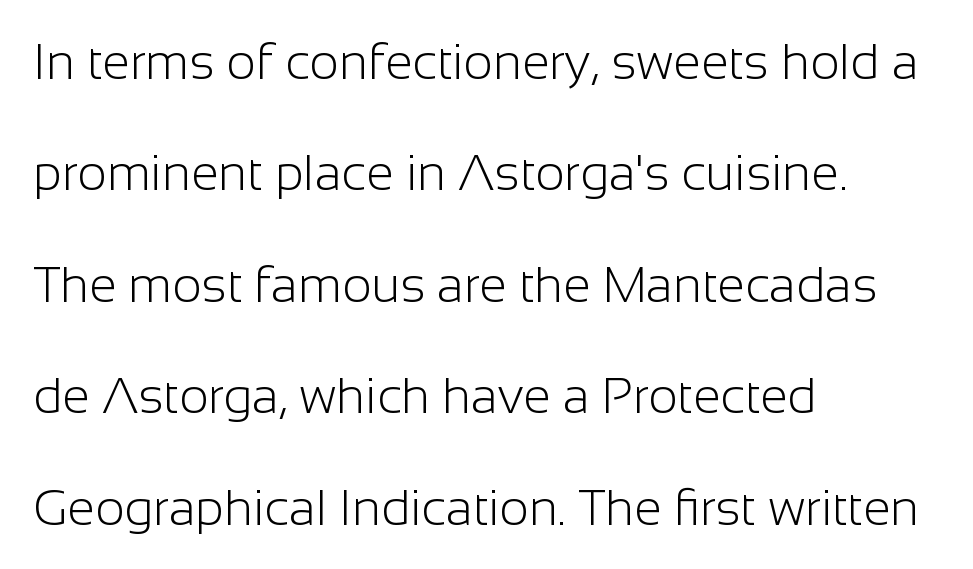
The image shows 50 px light sans-serif type, upright; set left-aligned, loose line spacing (2.23x), normal letter spacing, not underlined; low stroke contrast and a medium x-height.
